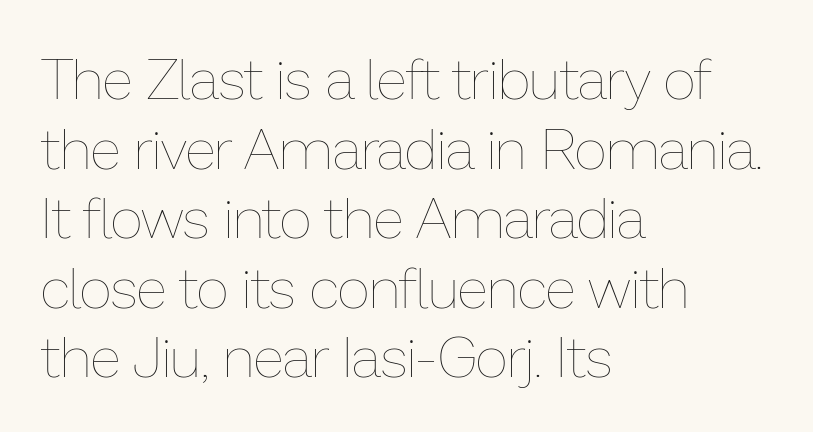
Is the letter spacing exaggerated? No — it looks like the ordinary default. No chunkiness to these letters — they're not bold. The space beneath each line is pristine and unruled. Is there any slant? The stems are plumb. Think of a printed novel: that variable character pitch is what you see here. A classic flush-left, rag-right setting is used for this passage.
